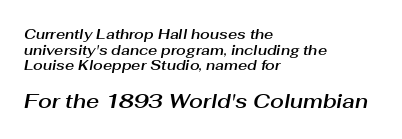
Q: Is the text italic (slanted)? A: Yes, it leans right by about 10 degrees.
Q: Is the text underlined? A: No.
Q: How is the paragraph aligned? A: Left-aligned.
Q: Is the spacing between letters normal or unusually wide? A: Normal.
Q: Is the spacing between lines tight, normal or loose? A: Tight.
Q: Which block of text is set in a larger size, the first (top) or the second (bottom)? A: The second (bottom) one.
